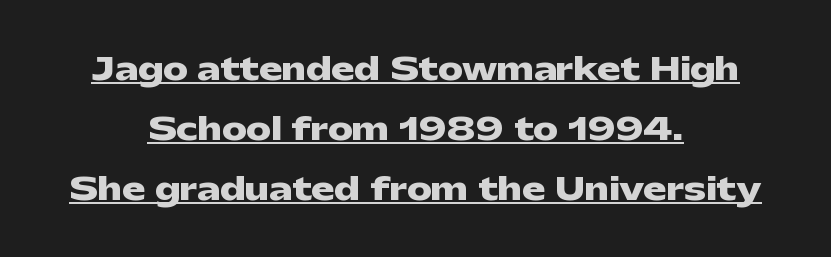
{"serif": "no", "italic": "no", "bold": "yes", "weight": "heavy", "width": "wide", "stroke_contrast": "low", "x_height": "medium", "monospaced": "no", "underline": "yes", "align": "center", "line_spacing": "loose", "line_spacing_ratio": 1.93, "letter_spacing": "normal", "letter_spacing_em": 0.0, "glyph_px": 31}
